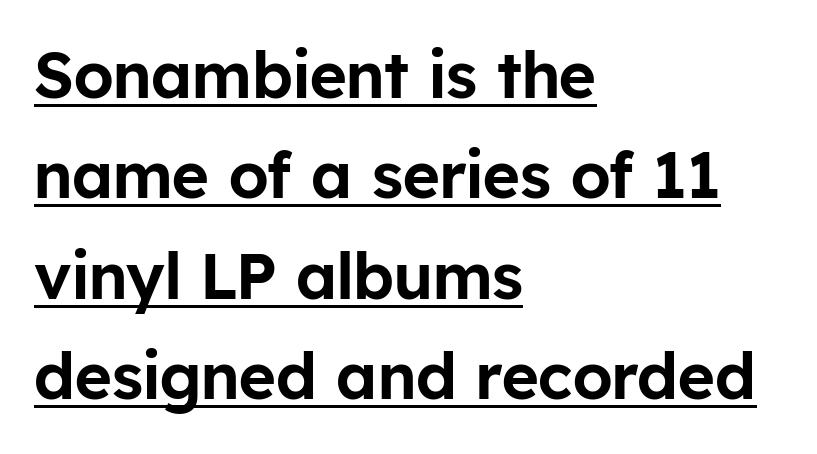
{"serif": "no", "italic": "no", "width": "normal", "stroke_contrast": "low", "x_height": "medium", "monospaced": "no", "underline": "yes", "align": "left", "line_spacing": "normal", "line_spacing_ratio": 1.57, "letter_spacing": "normal", "letter_spacing_em": 0.0, "glyph_px": 64}
